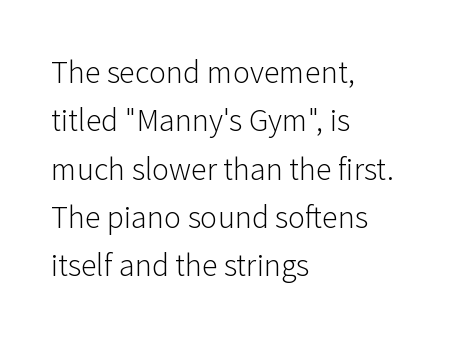
{"serif": "no", "italic": "no", "bold": "no", "weight": "light", "width": "normal", "stroke_contrast": "low", "x_height": "medium", "monospaced": "no", "underline": "no", "align": "left", "line_spacing": "normal", "line_spacing_ratio": 1.51, "letter_spacing": "normal", "letter_spacing_em": 0.0, "glyph_px": 32}
